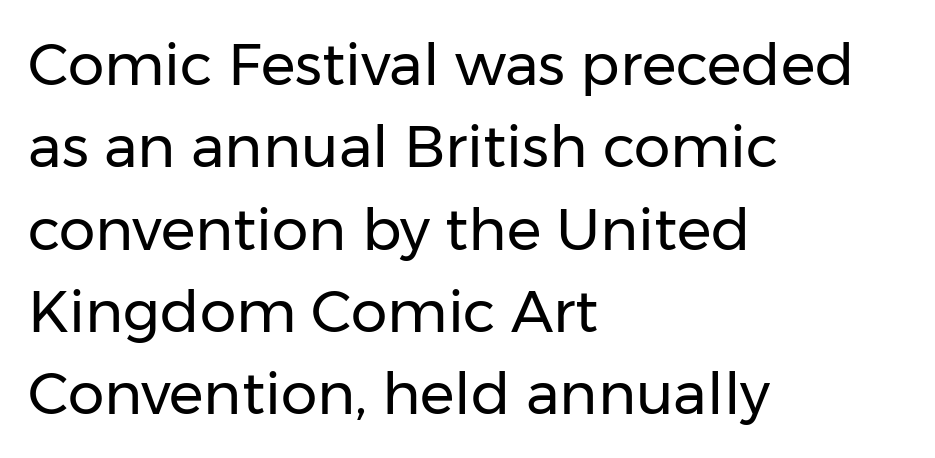
Q: Is the text bold? A: No.
Q: Is the text italic (slanted)? A: No, it is upright.
Q: Is the typeface a serif or a sans-serif typeface? A: Sans-serif.
Q: Is the text underlined? A: No.
Q: How is the paragraph aligned? A: Left-aligned.
Q: Is the spacing between letters normal or unusually wide? A: Normal.
Q: Is the spacing between lines tight, normal or loose? A: Normal.
Q: Width (condensed, normal, or wide)? A: Normal.
Q: Stroke contrast? A: Low.
Q: x-height? A: Medium.
Q: Monospaced? A: No.
